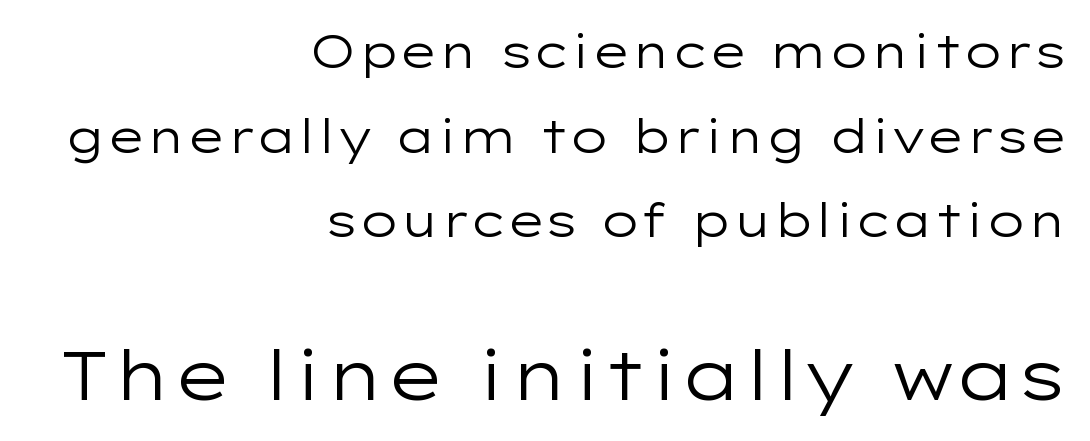
The image shows 69 px regular-weight, wide sans-serif type, upright; set right-aligned, line spacing 1.84x, normal letter spacing, not underlined; the second (bottom) block is 1.5x larger; low stroke contrast and a medium x-height.
